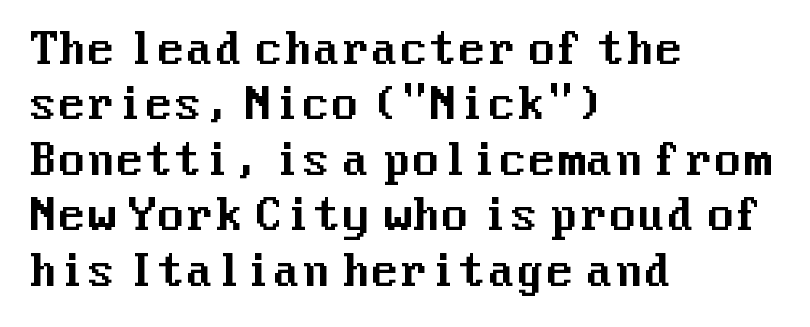
Q: Is the text italic (slanted)? A: No, it is upright.
Q: Is the typeface a serif or a sans-serif typeface? A: Sans-serif.
Q: Is the text underlined? A: No.
Q: How is the paragraph aligned? A: Left-aligned.
Q: Is the spacing between letters normal or unusually wide? A: Normal.
Q: Is the spacing between lines tight, normal or loose? A: Normal.
Q: Width (condensed, normal, or wide)? A: Normal.
Q: Stroke contrast? A: Medium.
Q: x-height? A: Medium.
